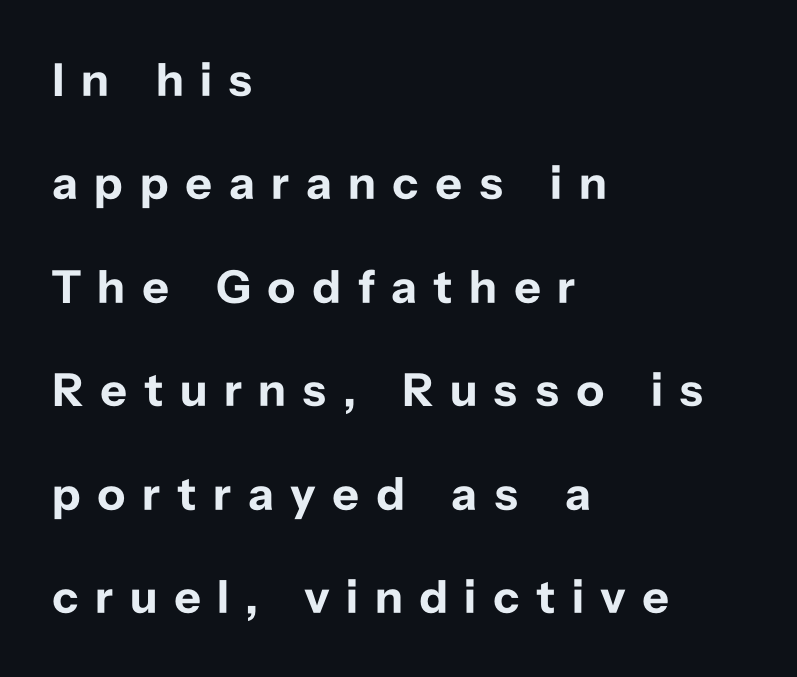
The image shows 47 px bold sans-serif type, upright; set left-aligned, loose line spacing (2.2x), unusually wide letter spacing (+0.35 em), not underlined; low stroke contrast and a medium x-height.
